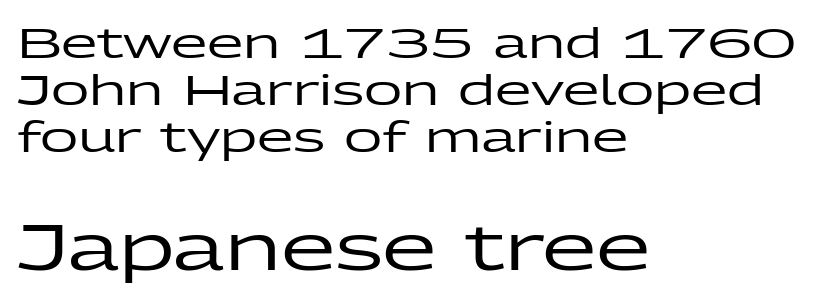
{"serif": "no", "italic": "no", "width": "wide", "stroke_contrast": "low", "x_height": "medium", "monospaced": "no", "underline": "no", "align": "left", "line_spacing": "tight", "line_spacing_ratio": 1.12, "letter_spacing": "normal", "letter_spacing_em": 0.0, "larger_block": "second", "size_ratio": 1.5, "glyph_px": 63}
